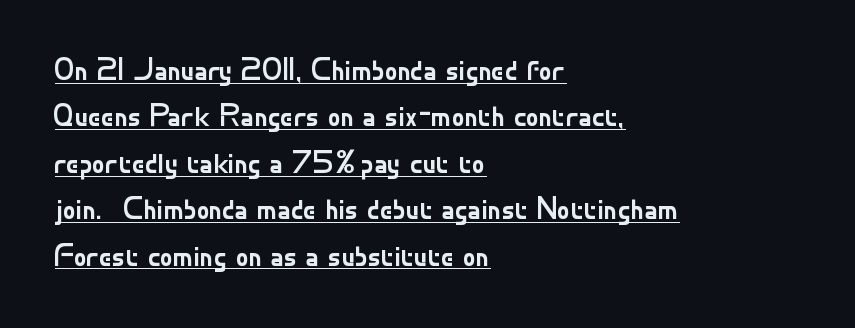
The paragraph has a hard left edge and a soft right edge. Ascenders rise straight up at ninety degrees. Do the characters align in a grid? No, the font is proportional. The face used here is a sans, in the tradition of grotesques and geometrics.
